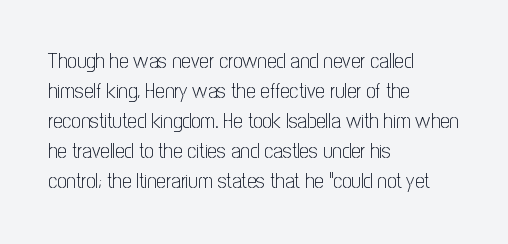
The image shows 21 px text type, upright; set left-aligned, normal line spacing (1.43x), normal letter spacing, not underlined.
